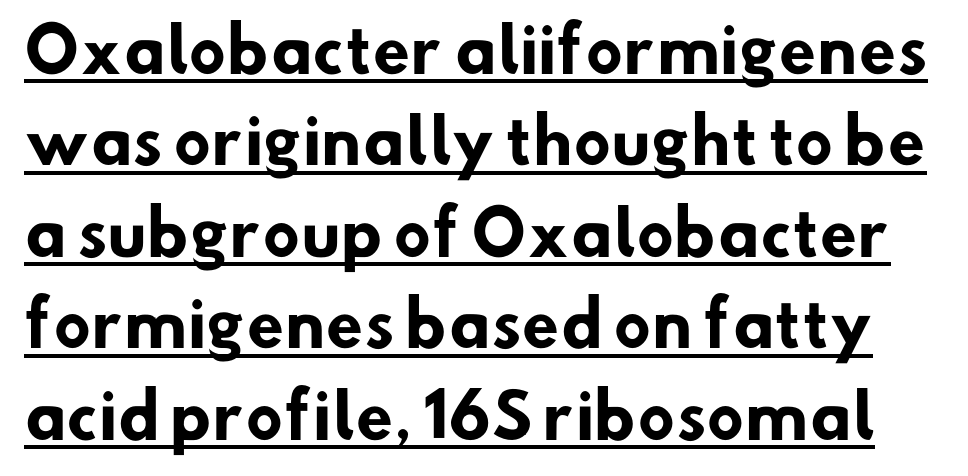
Proportional: the letters do not fall into vertical columns. Letter spacing: default. Plenty of ink on the page — the face is bold. Reading down the column, the eye jumps a familiar distance to each next line. Compared with undecorated copy, this sample adds a rule below the words. Unlike a traditional serif, this face leaves its strokes unadorned.
